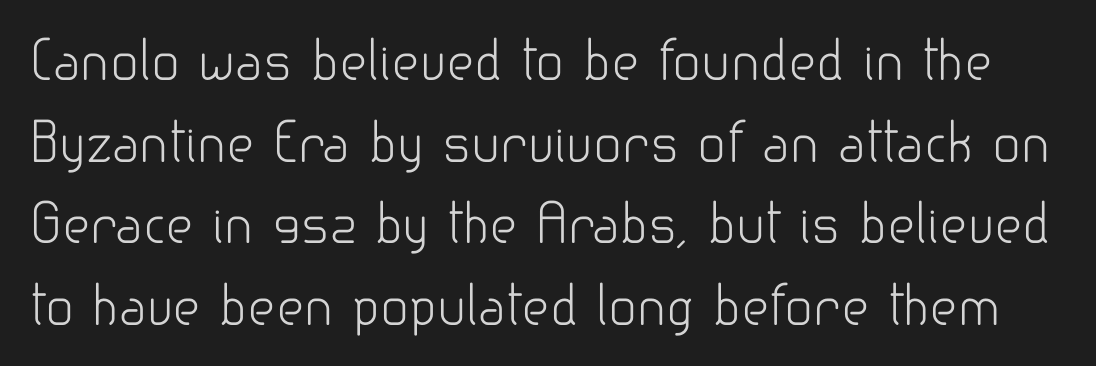
The image shows 53 px light sans-serif type, upright; set normal line spacing (1.54x), normal letter spacing, not underlined; low stroke contrast and a small x-height.
